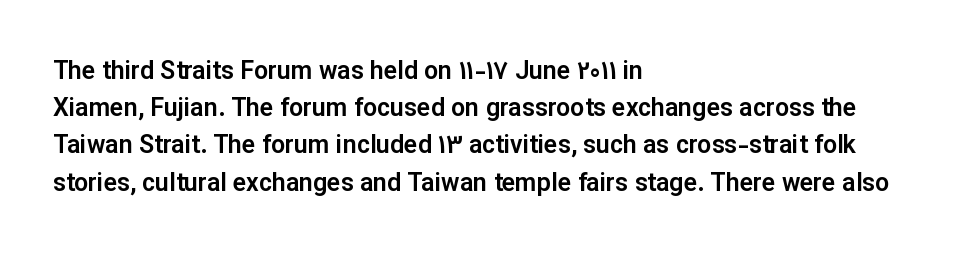
The image shows 25 px text type, upright; set left-aligned, normal line spacing (1.49x), normal letter spacing, not underlined.
